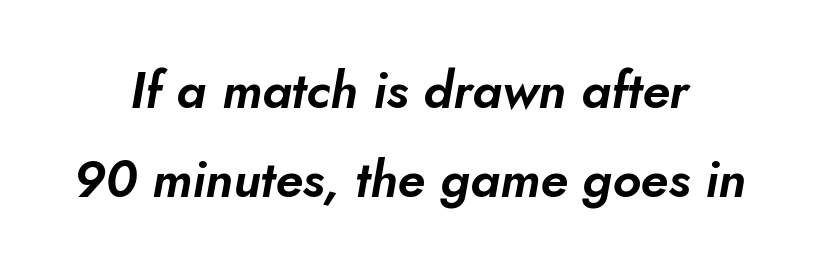
The font's italic variant was chosen for this text. Underlining? Definitely not there. Varying glyph widths throughout — classic text-font behaviour. A centered setting, common on invitations and titles, is used for this passage.
